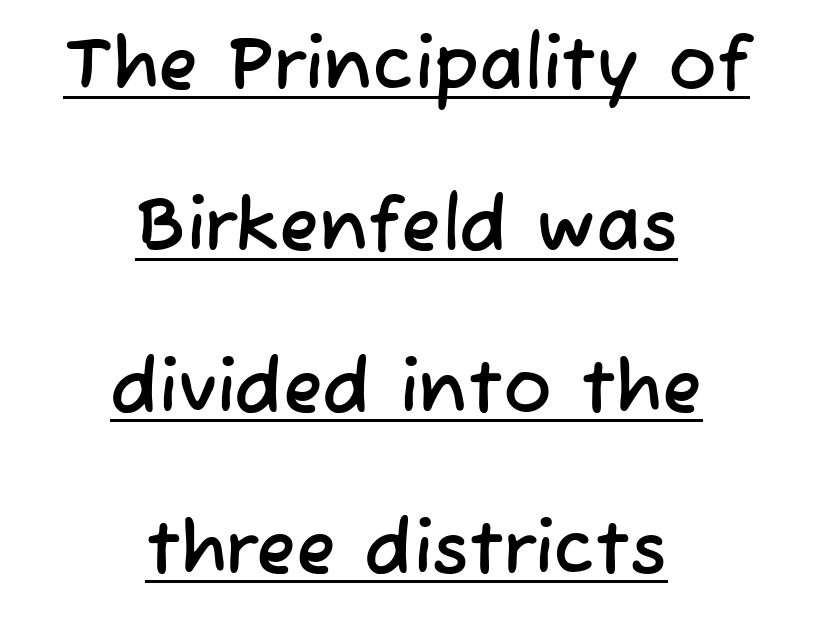
{"serif": "no", "width": "normal", "stroke_contrast": "low", "x_height": "medium", "monospaced": "no", "underline": "yes", "align": "center", "line_spacing": "loose", "line_spacing_ratio": 2.21, "letter_spacing": "normal", "letter_spacing_em": 0.0, "glyph_px": 73}
